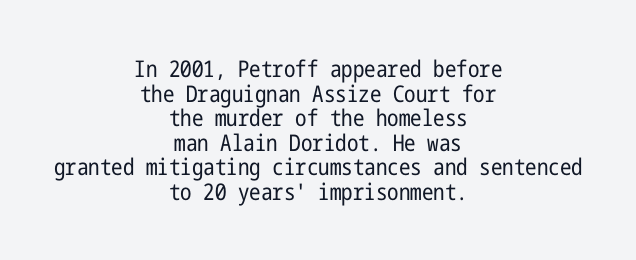
Q: Is the text bold? A: No.
Q: Is the text italic (slanted)? A: No, it is upright.
Q: Is the text underlined? A: No.
Q: How is the paragraph aligned? A: Centered.
Q: Is the spacing between letters normal or unusually wide? A: Normal.
Q: Is the spacing between lines tight, normal or loose? A: Tight.
